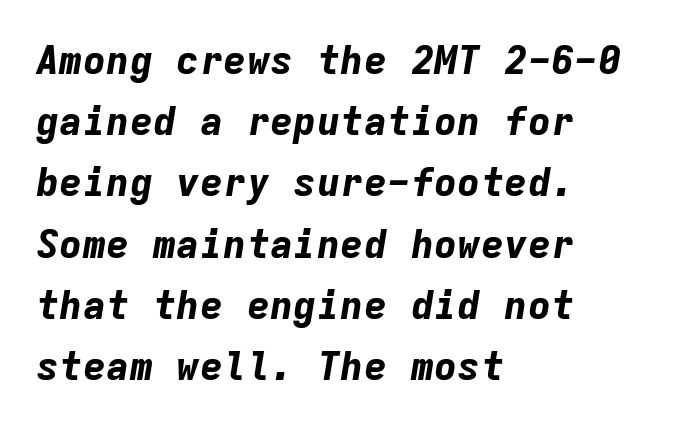
{"italic": "yes", "lean": "right", "slant_degrees": 9, "bold": "yes", "weight": "bold", "width": "normal", "stroke_contrast": "low", "x_height": "medium", "monospaced": "yes", "underline": "no", "align": "left", "line_spacing": "normal", "line_spacing_ratio": 1.57, "letter_spacing": "normal", "letter_spacing_em": 0.0, "glyph_px": 39}
